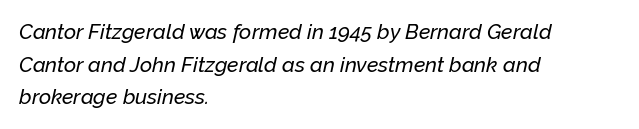
Leading: standard. Decoration check: the copy has no underline. In terms of posture, this sample is oblique. Where is the straight margin? On the left. Standard letterfit; no display-style spreading of the glyphs.
